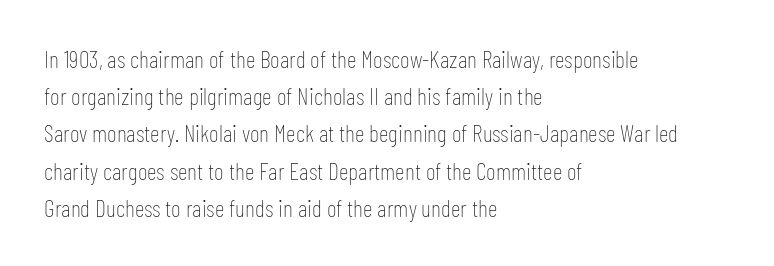
Q: Is the text bold? A: No.
Q: Is the text italic (slanted)? A: No, it is upright.
Q: Is the text underlined? A: No.
Q: How is the paragraph aligned? A: Left-aligned.
Q: Is the spacing between letters normal or unusually wide? A: Normal.
Q: Is the spacing between lines tight, normal or loose? A: Normal.
